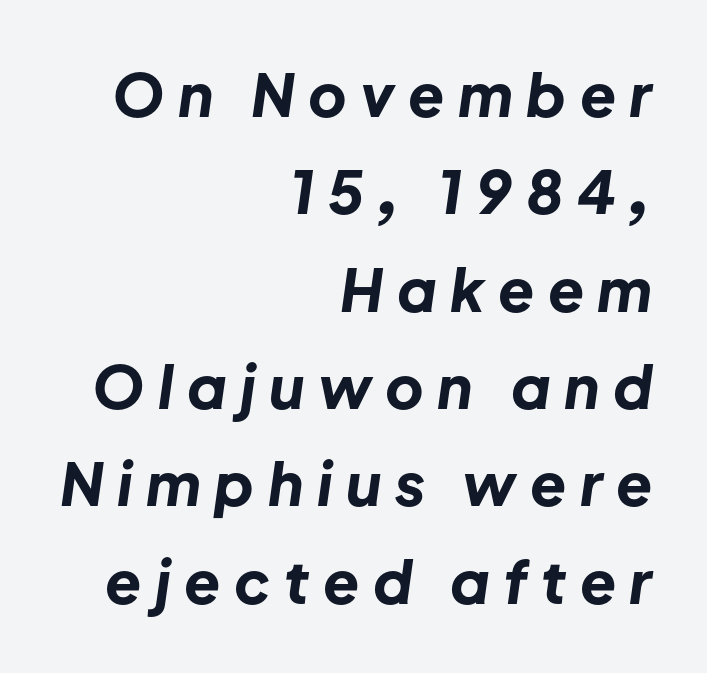
Q: Is the text bold? A: Yes.
Q: Is the text italic (slanted)? A: Yes, it leans right by about 8 degrees.
Q: Is the text underlined? A: No.
Q: How is the paragraph aligned? A: Right-aligned.
Q: Is the spacing between letters normal or unusually wide? A: Unusually wide.
Q: Is the spacing between lines tight, normal or loose? A: Normal.
Q: Width (condensed, normal, or wide)? A: Normal.
Q: Stroke contrast? A: Low.
Q: x-height? A: Medium.
Q: Monospaced? A: No.
